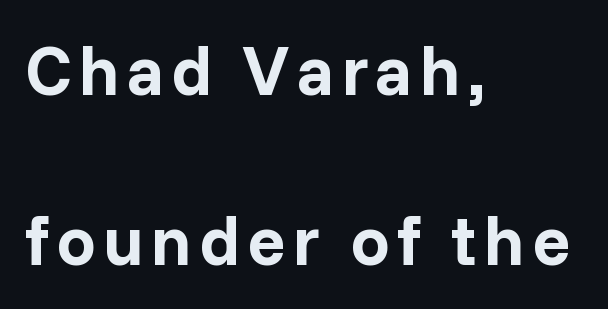
Q: Is the text bold? A: Yes.
Q: Is the text italic (slanted)? A: No, it is upright.
Q: Is the typeface a serif or a sans-serif typeface? A: Sans-serif.
Q: Is the text underlined? A: No.
Q: How is the paragraph aligned? A: Left-aligned.
Q: Is the spacing between lines tight, normal or loose? A: Loose.
Q: Width (condensed, normal, or wide)? A: Normal.
Q: Stroke contrast? A: Low.
Q: x-height? A: Medium.
Q: Monospaced? A: No.
